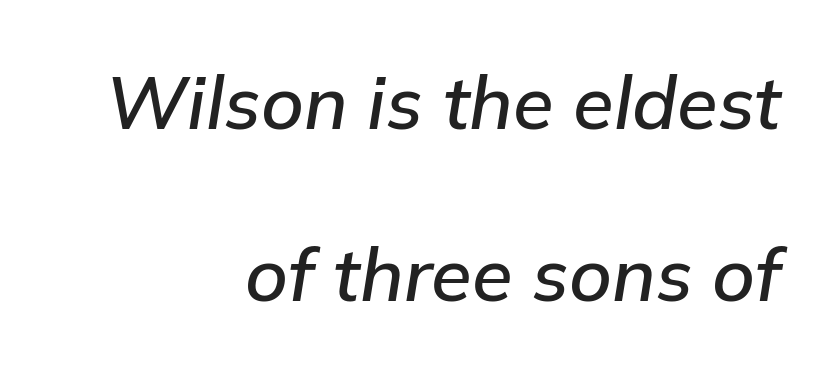
Nobody drew a line under any word here. Yep, that's italic — everything's leaning. You could fit nearly another row in the gap between these rows. Letter spacing: default. Varying glyph widths throughout — classic text-font behaviour. Right-aligned paragraph, ragged on the left.
